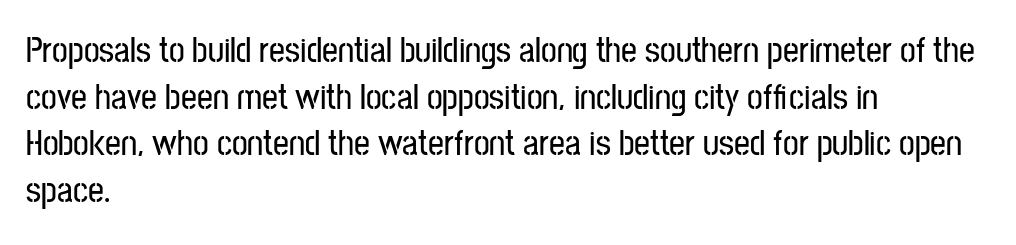
The foot of each line stays bare and open. The specimen reads as upright at a glance. Each letter's strokes conclude bluntly, with no projecting serifs. A typesetter would call this zero additional tracking.
